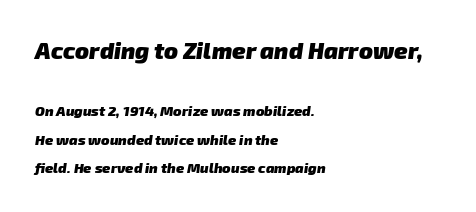
The image shows 23 px bold type; set left-aligned, loose line spacing (2.06x), normal letter spacing, not underlined; the first (top) block is 1.64x larger.
